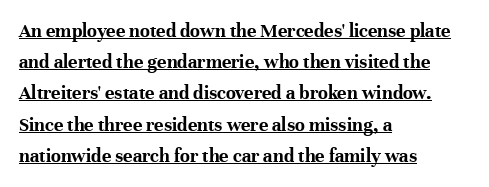
Q: Is the text bold? A: Yes.
Q: Is the text italic (slanted)? A: No, it is upright.
Q: Is the text underlined? A: Yes.
Q: How is the paragraph aligned? A: Left-aligned.
Q: Is the spacing between letters normal or unusually wide? A: Normal.
Q: Is the spacing between lines tight, normal or loose? A: Normal.
